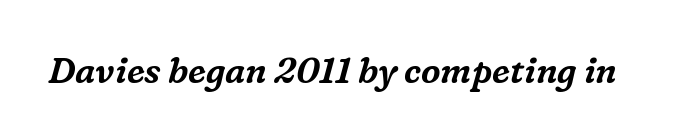
Q: Is the text italic (slanted)? A: Yes, it leans right by about 16 degrees.
Q: Is the typeface a serif or a sans-serif typeface? A: Serif.
Q: Is the text underlined? A: No.
Q: Is the spacing between letters normal or unusually wide? A: Normal.
Q: Width (condensed, normal, or wide)? A: Normal.
Q: Stroke contrast? A: Medium.
Q: x-height? A: Medium.
Q: Monospaced? A: No.
